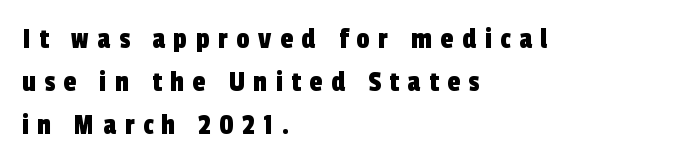
Q: Is the typeface a serif or a sans-serif typeface? A: Sans-serif.
Q: Is the text underlined? A: No.
Q: How is the paragraph aligned? A: Left-aligned.
Q: Is the spacing between letters normal or unusually wide? A: Unusually wide.
Q: Is the spacing between lines tight, normal or loose? A: Normal.
Q: Width (condensed, normal, or wide)? A: Condensed.
Q: x-height? A: Medium.
Q: Monospaced? A: No.
